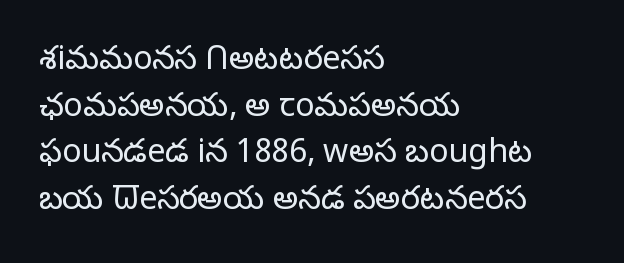
Q: Is the text bold? A: No.
Q: Is the text italic (slanted)? A: No, it is upright.
Q: Is the typeface a serif or a sans-serif typeface? A: Sans-serif.
Q: Is the text underlined? A: No.
Q: How is the paragraph aligned? A: Left-aligned.
Q: Is the spacing between letters normal or unusually wide? A: Normal.
Q: Is the spacing between lines tight, normal or loose? A: Normal.
Q: Width (condensed, normal, or wide)? A: Normal.
Q: Stroke contrast? A: Low.
Q: x-height? A: Medium.
Q: Monospaced? A: No.
